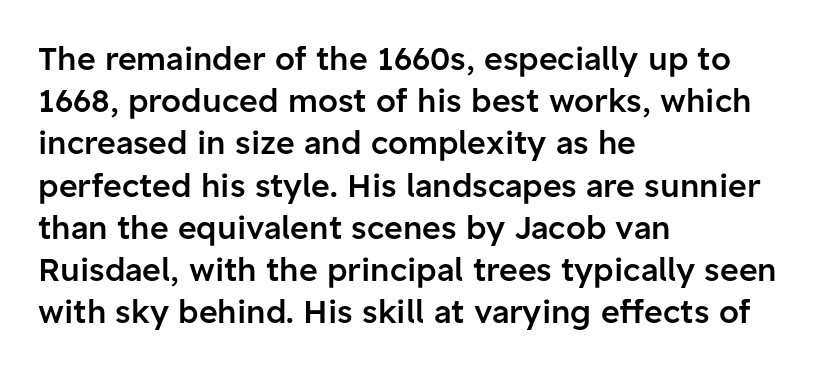
One glance says typical: line gaps are just what's usual. Nothing sits at the stroke ends, so this counts as sans-serif. Designer's note — italics off, roman on. The rendering uses natural spacing where letterforms have individual widths. Compared with typical body copy, the letter spacing here is the same. Moderately thickened strokes mark this as semibold type.
